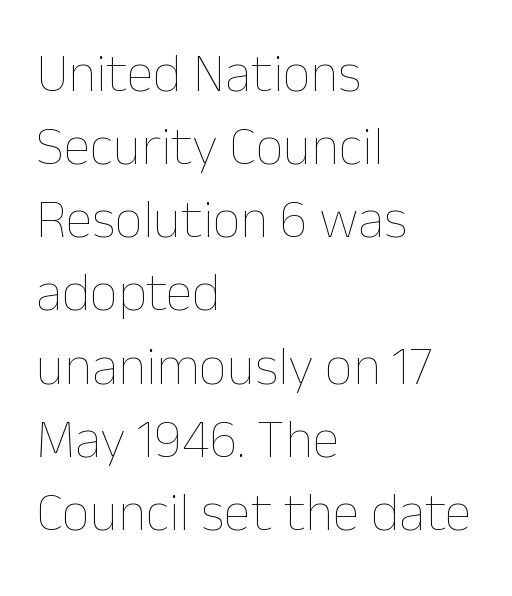
{"italic": "no", "bold": "no", "weight": "thin", "width": "normal", "stroke_contrast": "low", "x_height": "medium", "monospaced": "no", "underline": "no", "align": "left", "line_spacing": "normal", "line_spacing_ratio": 1.33, "letter_spacing": "normal", "letter_spacing_em": 0.0, "glyph_px": 55}
